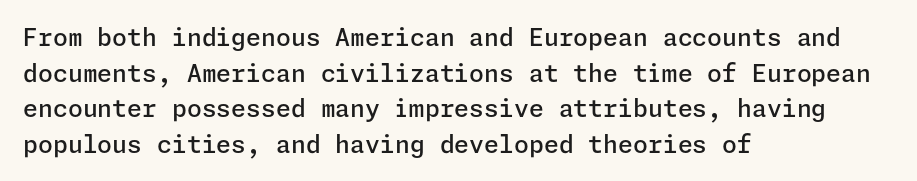
The image shows 24 px text type, upright; set left-aligned, normal line spacing (1.48x), normal letter spacing, not underlined.
